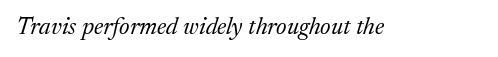
Q: Is the text bold? A: No.
Q: Is the text italic (slanted)? A: Yes, it leans right by about 17 degrees.
Q: Is the text underlined? A: No.
Q: Is the spacing between letters normal or unusually wide? A: Normal.
